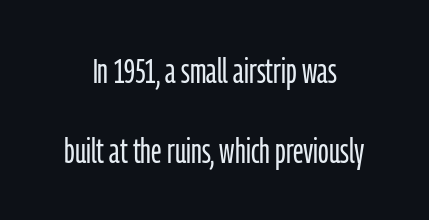
Each stroke keeps to a modest, everyday thickness or less. Casual observation: everything's sitting right in the middle. The designer dialed line spacing up above the default. The area under the type is left untouched. In terms of posture, this sample is upright. The tracking reads as untouched default to a designer's eye.
